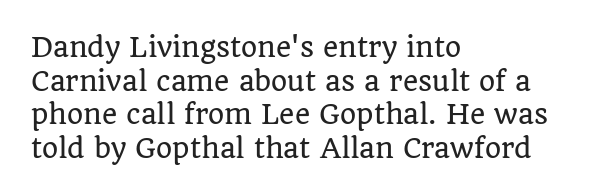
The zone under the glyphs is completely vacant. Line starts are locked; line ends wander. Look at the tracking — it's just the regular setting, nothing added. Horizontal bands of white between lines are of average thickness.
